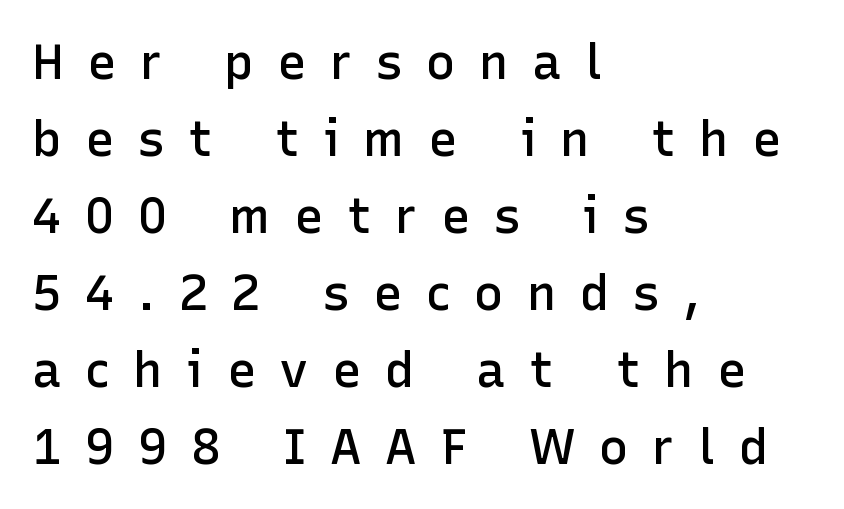
These lines have a slow, spaced-out rhythm from letter to letter. Posture: upright roman. Looks like regular typesetting: each glyph gets only the width it needs. Unlike a traditional serif, this face leaves its strokes unadorned. The text block is weighted toward the left margin, trailing off unevenly rightward. Typesetter's note: demi weight, one step under bold.
